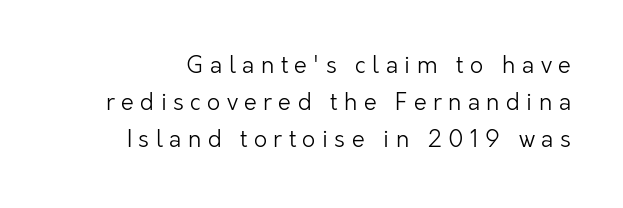
The image shows 23 px text type, upright; set normal line spacing (1.61x), unusually wide letter spacing (+0.28 em), not underlined.
